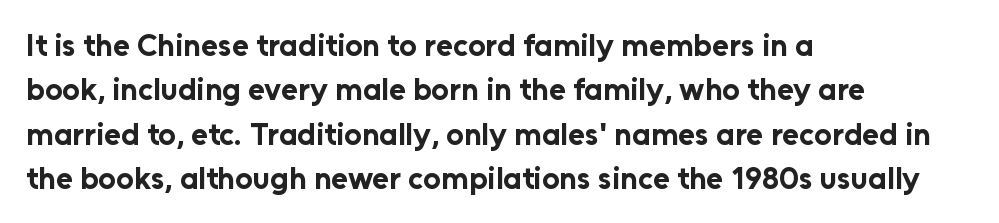
Q: Is the text bold? A: Yes.
Q: Is the text italic (slanted)? A: No, it is upright.
Q: Is the typeface a serif or a sans-serif typeface? A: Sans-serif.
Q: Is the text underlined? A: No.
Q: How is the paragraph aligned? A: Left-aligned.
Q: Is the spacing between letters normal or unusually wide? A: Normal.
Q: Is the spacing between lines tight, normal or loose? A: Normal.
Q: Width (condensed, normal, or wide)? A: Normal.
Q: Stroke contrast? A: Low.
Q: x-height? A: Medium.
Q: Monospaced? A: No.
